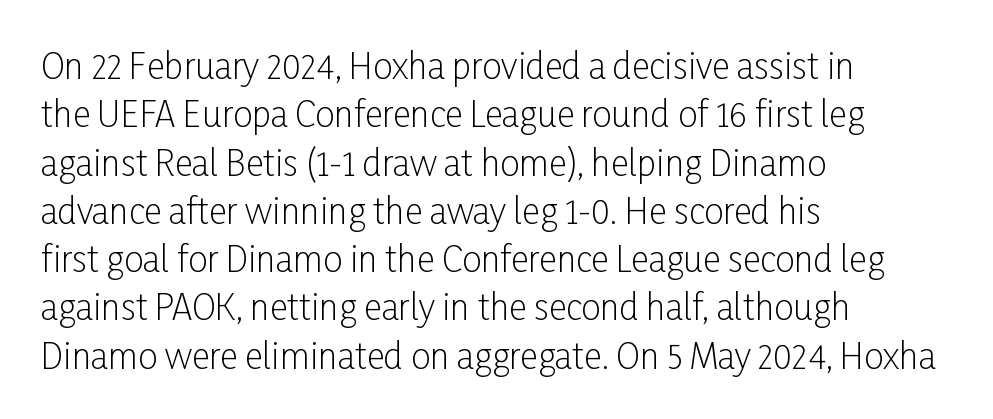
Visually the block forms a straight wall on the left and a jagged coastline on the right. These lines are composed in type without serifs. You could not count columns in this text — the font is proportionally spaced. The weight would be labelled regular, book, light, or lighter still.
